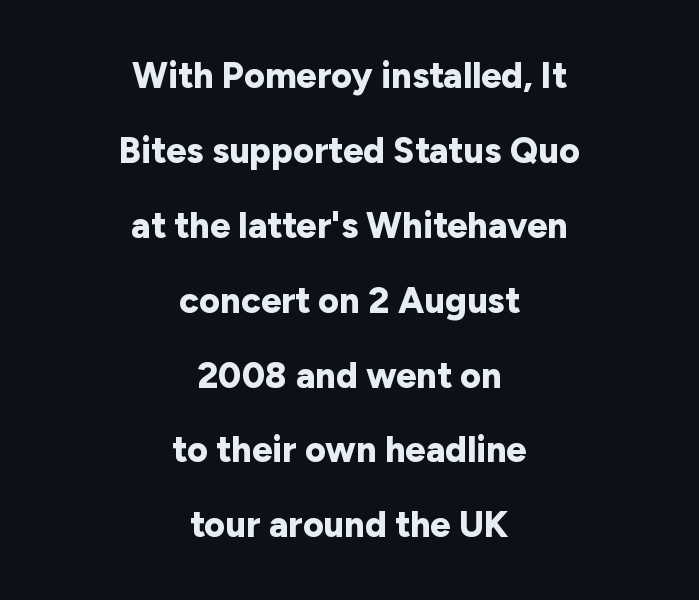
Inter-character spacing is left at the font's built-in metrics. A clean baseline with only descenders dipping below it. The specimen reads as upright at a glance. The passage shown stacks its lines with a broad gap. Examine the stroke ends and you'll find no serifs. Plenty of ink on the page — the face is bold.
